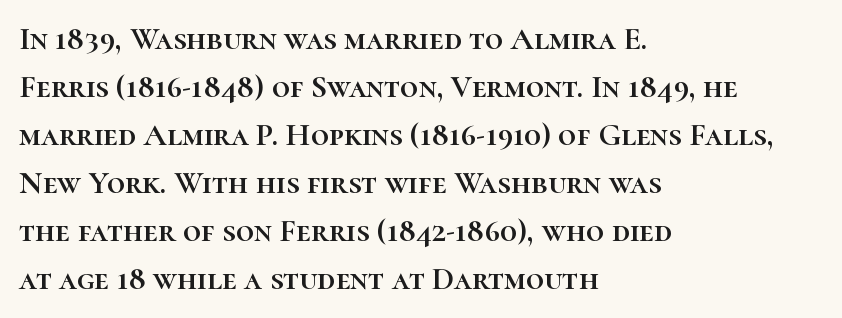
{"italic": "no", "width": "normal", "stroke_contrast": "high", "x_height": "medium", "monospaced": "no", "underline": "no", "align": "left", "line_spacing": "normal", "line_spacing_ratio": 1.5, "letter_spacing": "normal", "letter_spacing_em": 0.0, "glyph_px": 32}
